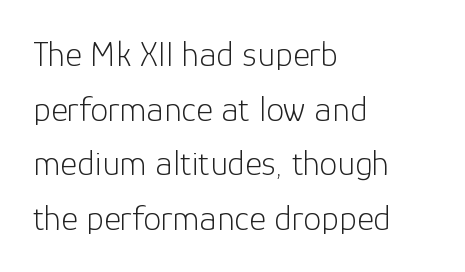
The passage shown is typed in a proportional face where columns would drift. Posture: upright roman. Check where the strokes stop: nothing finishes them off — pure sans. Tracking value appears to be zero — textbook default spacing. Lines of text with bare space underneath. Summary of weight: not heavy and not bold.
